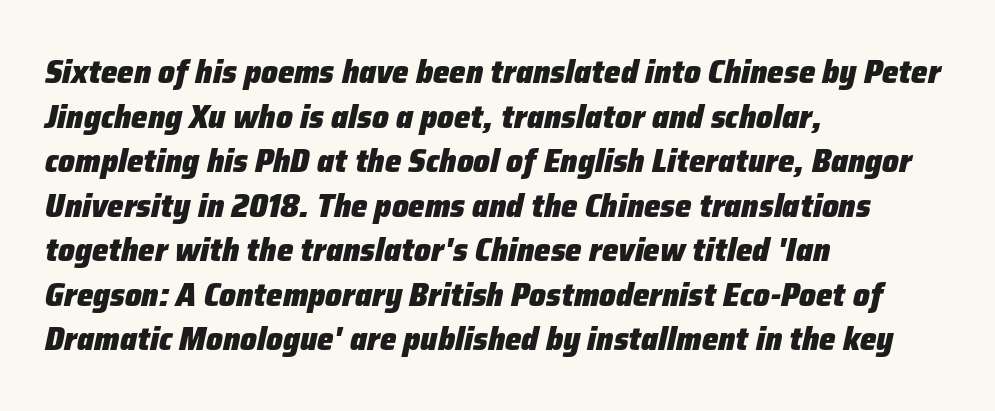
The image shows 33 px heavy type, italic (leaning right); set left-aligned, normal line spacing (1.35x), normal letter spacing, not underlined; low stroke contrast and a medium x-height.
